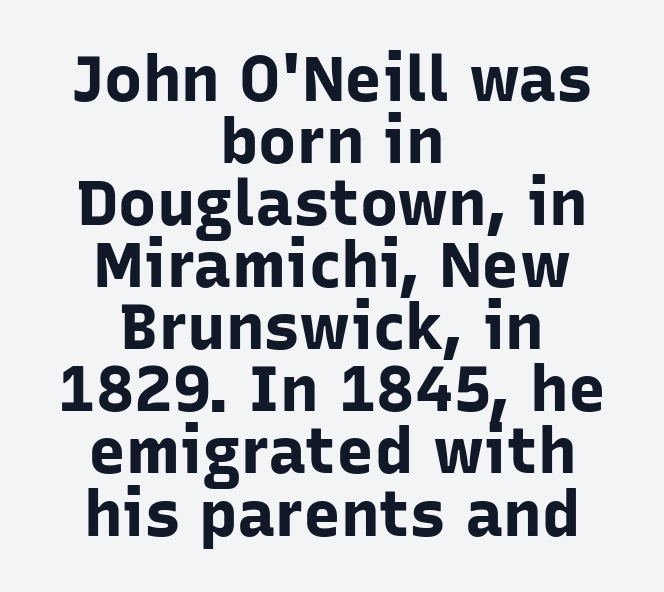
If you folded the block vertically in half, each line would mirror itself in length. Underlining? Definitely not there. Very little white space separates one row of letters from the next. Here the designer chose a conventional face with non-uniform glyph widths.
